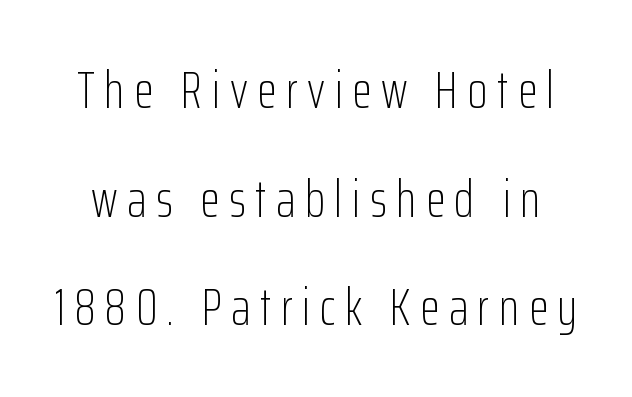
Q: Is the text bold? A: No.
Q: Is the text italic (slanted)? A: No, it is upright.
Q: Is the typeface a serif or a sans-serif typeface? A: Sans-serif.
Q: Is the text underlined? A: No.
Q: Is the spacing between lines tight, normal or loose? A: Loose.
Q: Width (condensed, normal, or wide)? A: Condensed.
Q: Stroke contrast? A: Low.
Q: x-height? A: Medium.
Q: Monospaced? A: No.
